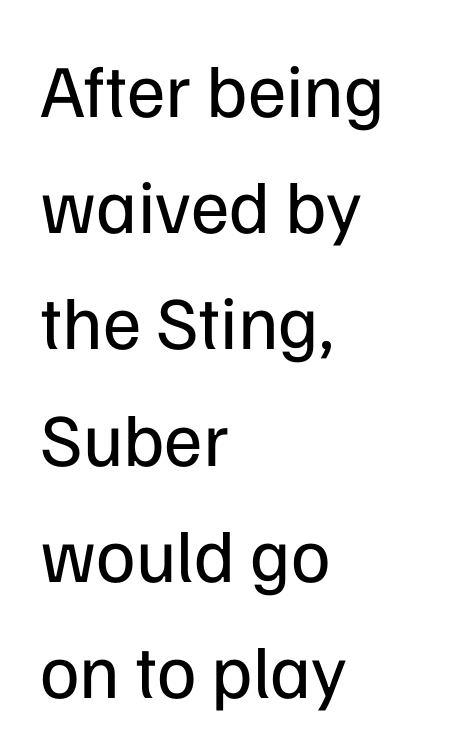
Weight: not bold — regular or lighter. The rendering keeps characters at their native spacing. Descenders are the only things crossing below the line. Where is the straight margin? On the left. Do the letters lean? They stand straight.
